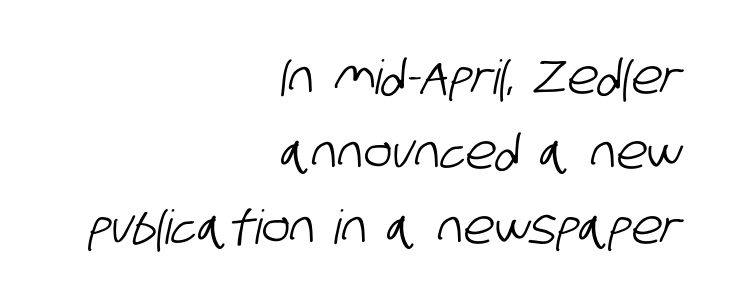
{"serif": "no", "width": "condensed", "stroke_contrast": "low", "x_height": "large", "monospaced": "no", "underline": "no", "align": "right", "line_spacing": "normal", "line_spacing_ratio": 1.6, "letter_spacing": "normal", "letter_spacing_em": 0.0, "glyph_px": 47}
